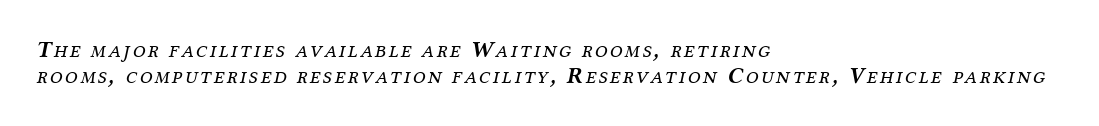
{"italic": "yes", "lean": "right", "slant_degrees": 12, "bold": "no", "underline": "no", "align": "left", "line_spacing": "tight", "line_spacing_ratio": 1.15, "glyph_px": 23}
